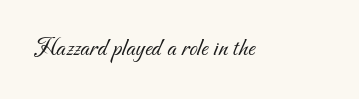
The image shows 26 px text type; set normal letter spacing, not underlined.
